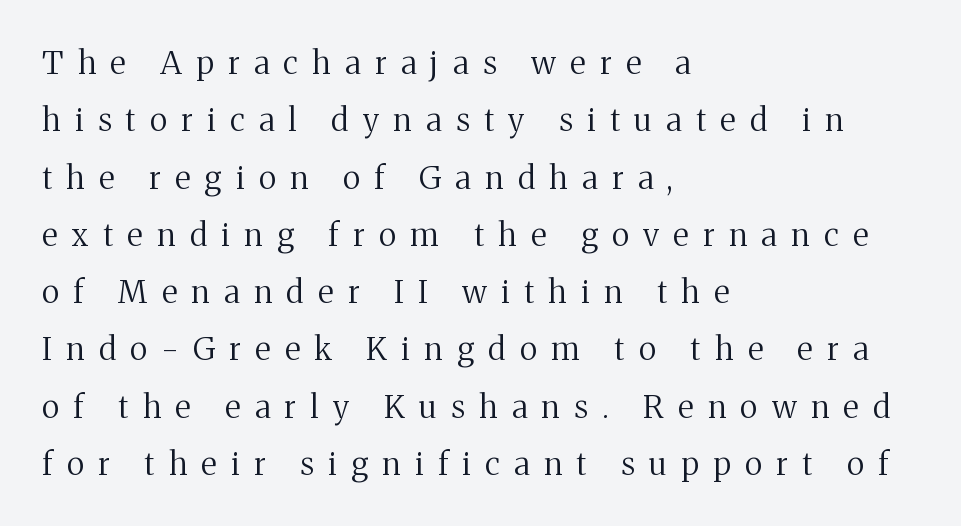
{"serif": "yes", "italic": "no", "bold": "no", "weight": "regular", "width": "normal", "stroke_contrast": "medium", "x_height": "medium", "monospaced": "no", "underline": "no", "align": "left", "line_spacing_ratio": 1.79, "letter_spacing": "wide", "letter_spacing_em": 0.45, "glyph_px": 32}
